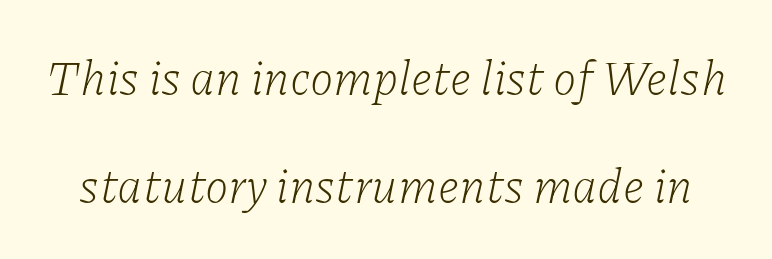
The image shows 48 px light serif type, italic (leaning right); set loose line spacing (2.24x), normal letter spacing, not underlined; low stroke contrast and a medium x-height.
